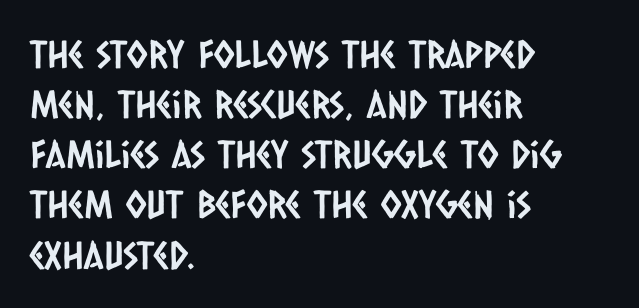
Q: Is the typeface a serif or a sans-serif typeface? A: Sans-serif.
Q: Is the text underlined? A: No.
Q: How is the paragraph aligned? A: Left-aligned.
Q: Is the spacing between letters normal or unusually wide? A: Normal.
Q: Is the spacing between lines tight, normal or loose? A: Normal.
Q: Width (condensed, normal, or wide)? A: Condensed.
Q: Stroke contrast? A: Low.
Q: x-height? A: Large.
Q: Monospaced? A: No.
